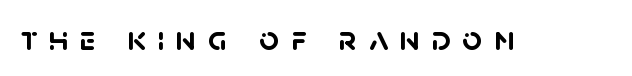
{"serif": "no", "bold": "yes", "weight": "semibold", "width": "normal", "stroke_contrast": "low", "x_height": "large", "monospaced": "no", "underline": "no", "letter_spacing": "wide", "letter_spacing_em": 0.33, "glyph_px": 35}
